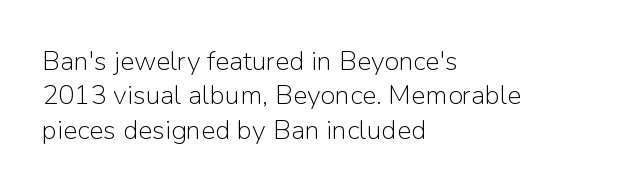
Q: Is the text bold? A: No.
Q: Is the text italic (slanted)? A: No, it is upright.
Q: Is the text underlined? A: No.
Q: How is the paragraph aligned? A: Left-aligned.
Q: Is the spacing between letters normal or unusually wide? A: Normal.
Q: Is the spacing between lines tight, normal or loose? A: Normal.
